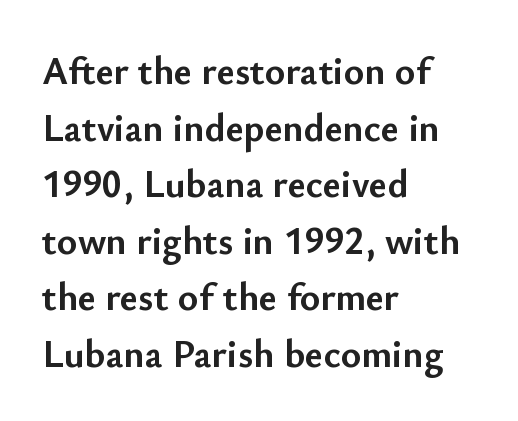
{"serif": "no", "italic": "no", "bold": "yes", "weight": "semibold", "width": "normal", "stroke_contrast": "low", "x_height": "small", "monospaced": "no", "underline": "no", "align": "left", "line_spacing": "normal", "line_spacing_ratio": 1.45, "letter_spacing": "normal", "letter_spacing_em": 0.0, "glyph_px": 39}
